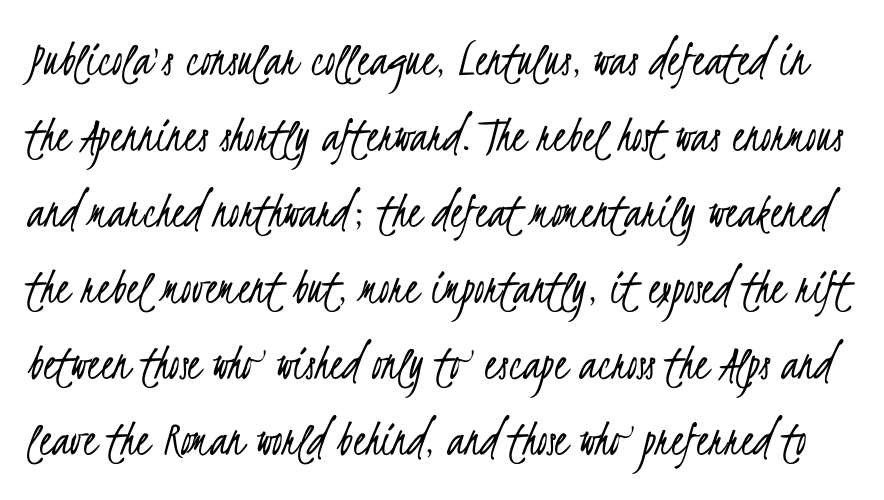
Q: Is the text bold? A: No.
Q: Is the typeface a serif or a sans-serif typeface? A: Sans-serif.
Q: Is the text underlined? A: No.
Q: Is the spacing between letters normal or unusually wide? A: Normal.
Q: Is the spacing between lines tight, normal or loose? A: Normal.
Q: Width (condensed, normal, or wide)? A: Condensed.
Q: Stroke contrast? A: Low.
Q: x-height? A: Small.
Q: Monospaced? A: No.
